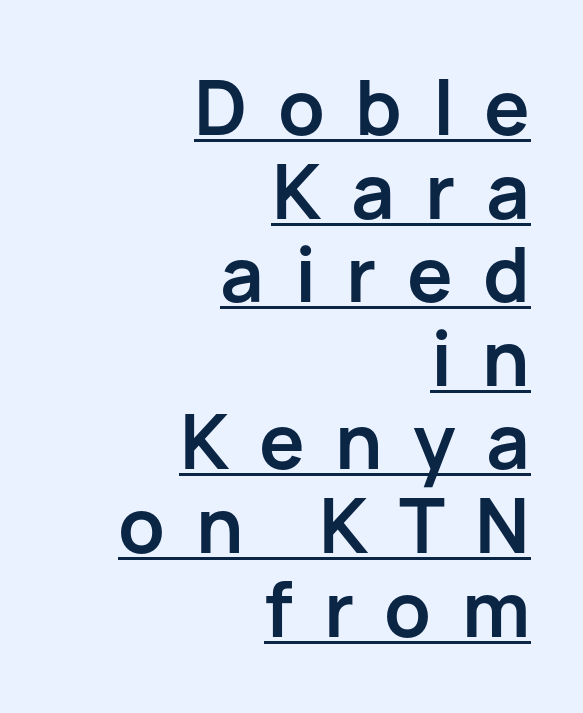
Q: Is the text bold? A: Yes.
Q: Is the text italic (slanted)? A: No, it is upright.
Q: Is the typeface a serif or a sans-serif typeface? A: Sans-serif.
Q: Is the text underlined? A: Yes.
Q: How is the paragraph aligned? A: Right-aligned.
Q: Is the spacing between letters normal or unusually wide? A: Unusually wide.
Q: Is the spacing between lines tight, normal or loose? A: Tight.
Q: Width (condensed, normal, or wide)? A: Normal.
Q: Stroke contrast? A: Low.
Q: x-height? A: Medium.
Q: Monospaced? A: No.
